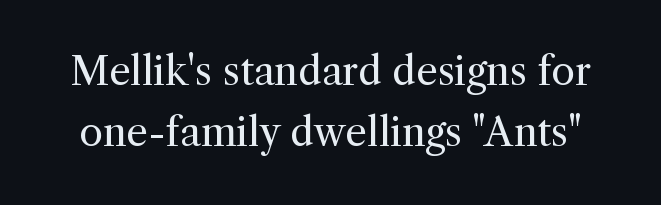
The image shows 39 px regular-weight serif type, upright; set normal line spacing (1.57x), normal letter spacing, not underlined; a medium x-height.
